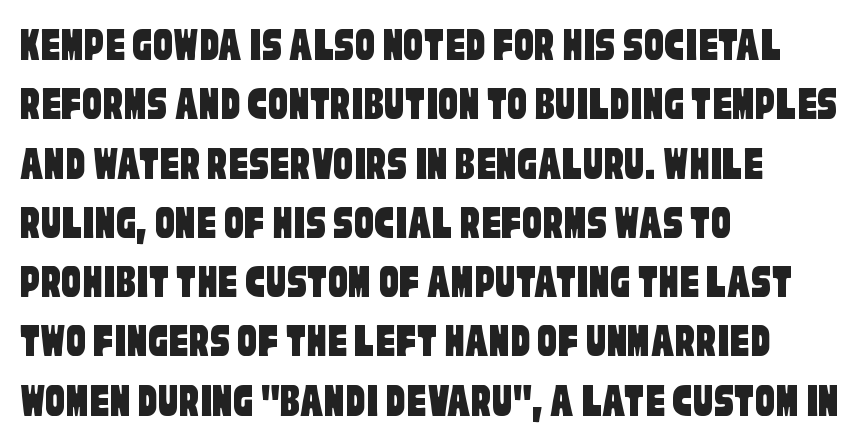
{"serif": "no", "width": "condensed", "stroke_contrast": "low", "x_height": "large", "monospaced": "no", "underline": "no", "align": "left", "line_spacing_ratio": 1.21, "letter_spacing": "normal", "letter_spacing_em": 0.0, "glyph_px": 49}
